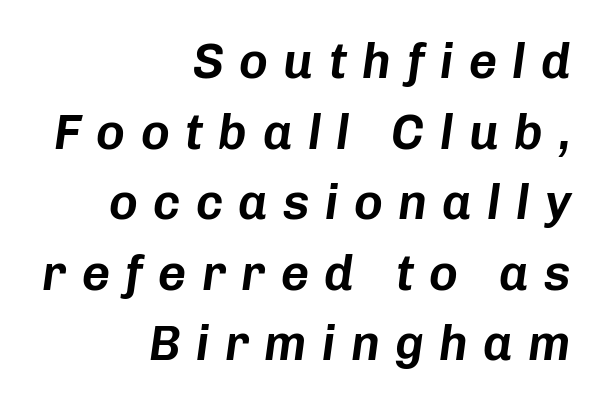
The image shows 49 px text type, italic (leaning right); set right-aligned, normal line spacing (1.44x), unusually wide letter spacing (+0.31 em), not underlined; low stroke contrast and a medium x-height.
